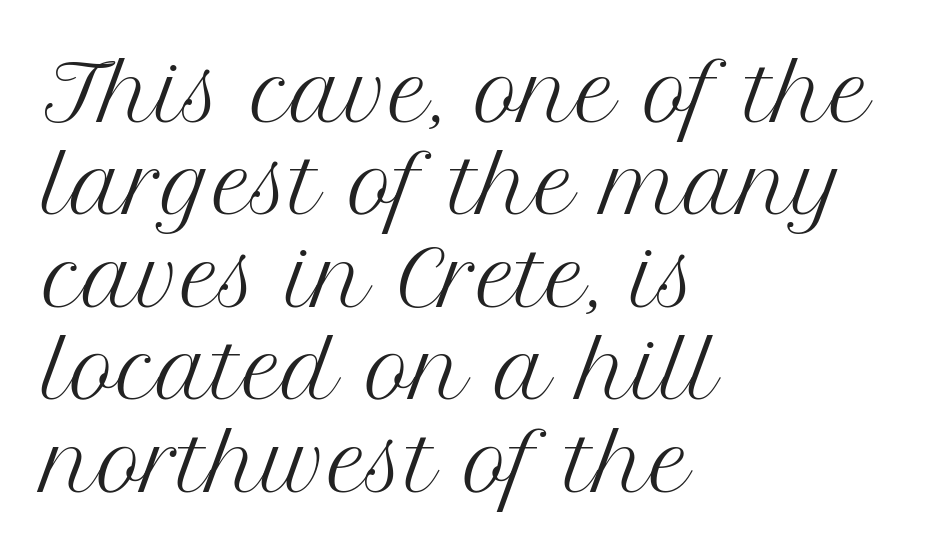
Spacing verdict: proportional, widths tailored to each character. No extra ink here — the face is not bold. Horizontally, the lines are justified to the leading edge only.
